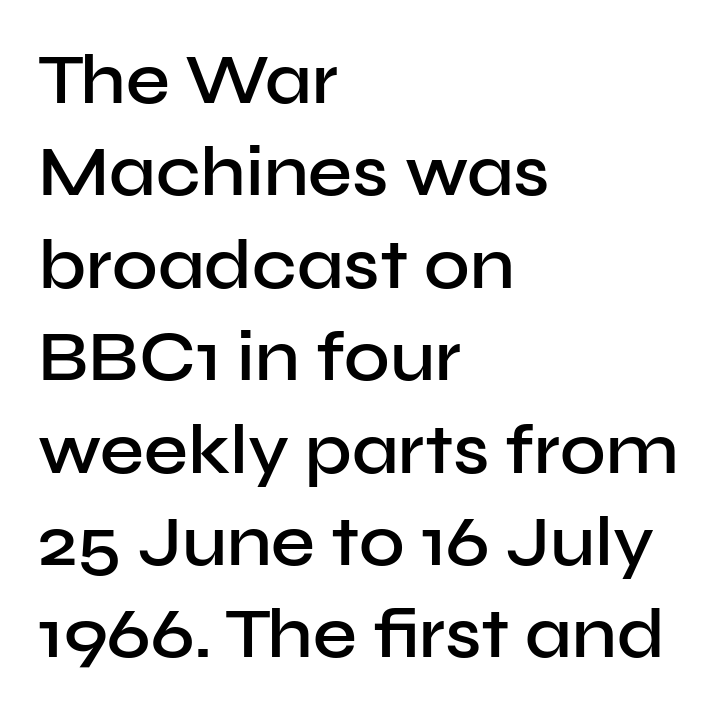
{"serif": "no", "italic": "no", "bold": "semi", "weight": "semibold", "width": "normal", "stroke_contrast": "low", "x_height": "medium", "monospaced": "no", "underline": "no", "align": "left", "line_spacing": "normal", "line_spacing_ratio": 1.32, "letter_spacing": "normal", "letter_spacing_em": 0.0, "glyph_px": 70}
